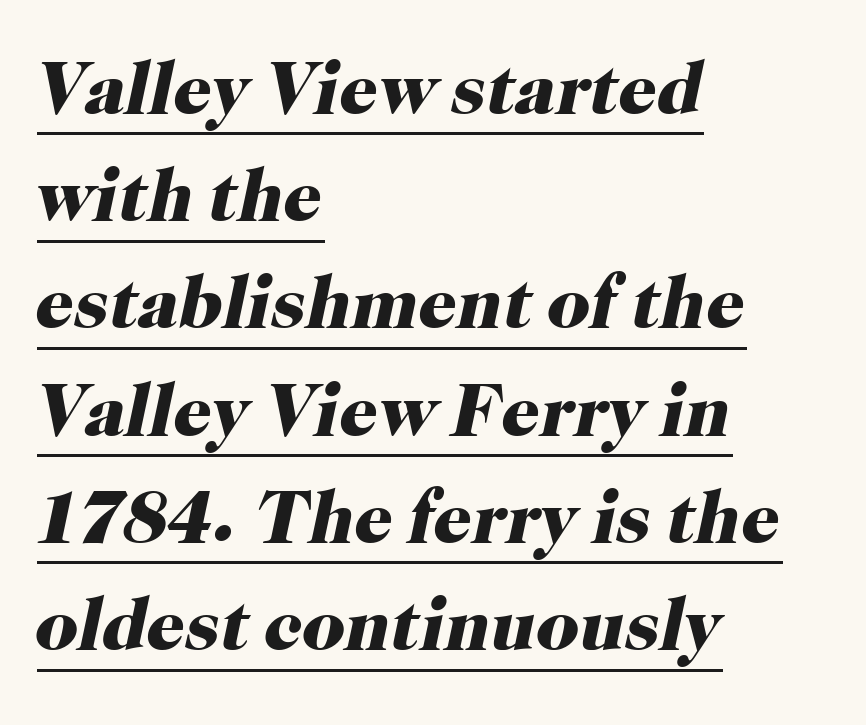
The image shows 75 px heavy serif type, italic (leaning right); set left-aligned, normal line spacing (1.43x), normal letter spacing, underlined; high stroke contrast and a medium x-height.
